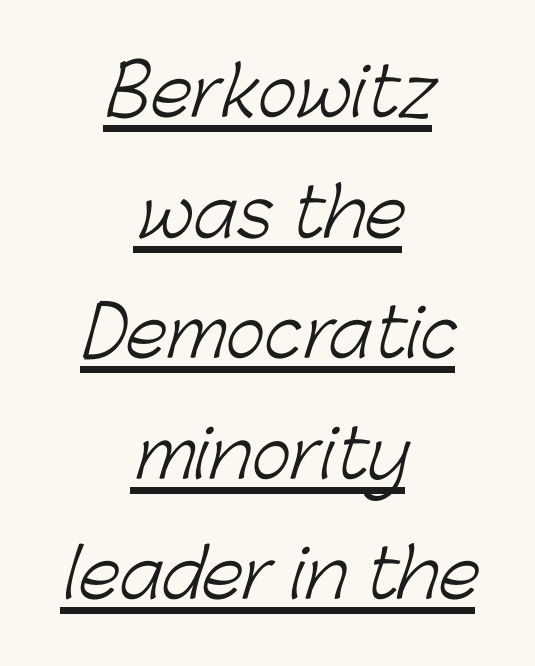
{"serif": "no", "bold": "no", "weight": "light", "width": "normal", "stroke_contrast": "low", "x_height": "medium", "monospaced": "no", "underline": "yes", "align": "center", "line_spacing_ratio": 1.8, "letter_spacing": "normal", "letter_spacing_em": 0.0, "glyph_px": 67}
